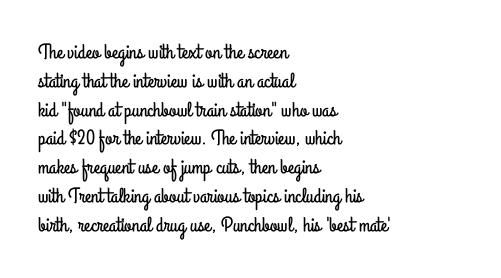
The compositor pushed each line to the left boundary. The strip under each line holds only bare page. When letters stand straight like this, we call the style roman or upright. Letter spacing: default. In terms of leading, this rendering sits right in the middle.
